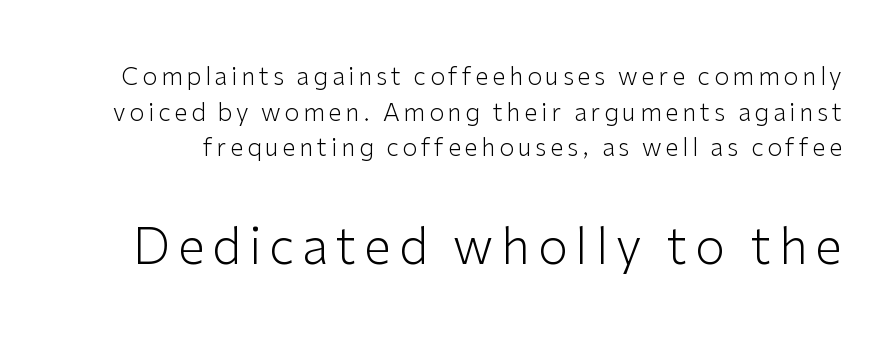
{"serif": "no", "italic": "no", "bold": "no", "weight": "light", "width": "normal", "stroke_contrast": "low", "x_height": "medium", "monospaced": "no", "underline": "no", "line_spacing": "normal", "line_spacing_ratio": 1.48, "larger_block": "second", "size_ratio": 2.04, "glyph_px": 49}
